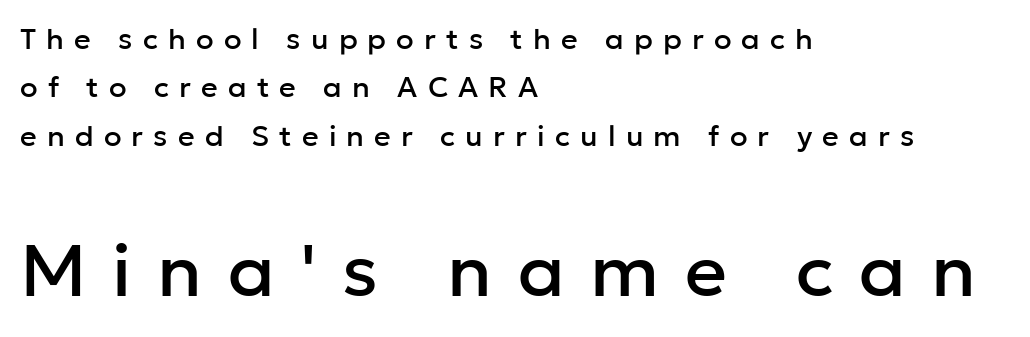
{"serif": "no", "italic": "no", "width": "normal", "stroke_contrast": "low", "x_height": "medium", "monospaced": "no", "underline": "no", "align": "left", "line_spacing": "normal", "line_spacing_ratio": 1.67, "letter_spacing": "wide", "letter_spacing_em": 0.35, "larger_block": "second", "size_ratio": 2.52, "glyph_px": 73}
